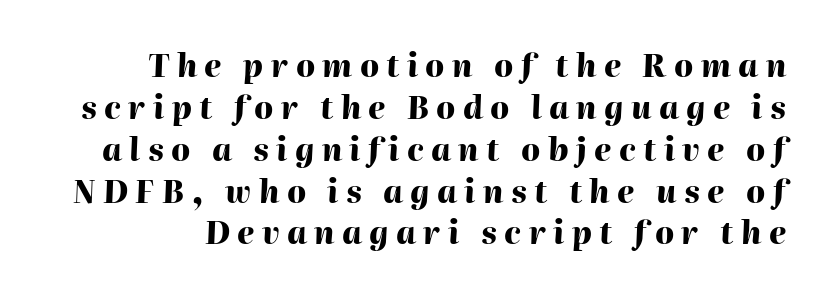
Q: Is the text bold? A: Yes.
Q: Is the text italic (slanted)? A: Yes, it leans right by about 2 degrees.
Q: Is the text underlined? A: No.
Q: Is the spacing between letters normal or unusually wide? A: Unusually wide.
Q: Is the spacing between lines tight, normal or loose? A: Normal.
Q: Width (condensed, normal, or wide)? A: Normal.
Q: Stroke contrast? A: High.
Q: x-height? A: Medium.
Q: Monospaced? A: No.
